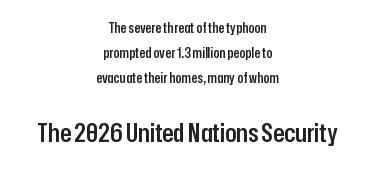
Q: Is the text bold? A: Semi-bold.
Q: Is the text italic (slanted)? A: No, it is upright.
Q: Is the text underlined? A: No.
Q: How is the paragraph aligned? A: Centered.
Q: Is the spacing between letters normal or unusually wide? A: Normal.
Q: Which block of text is set in a larger size, the first (top) or the second (bottom)? A: The second (bottom) one.
